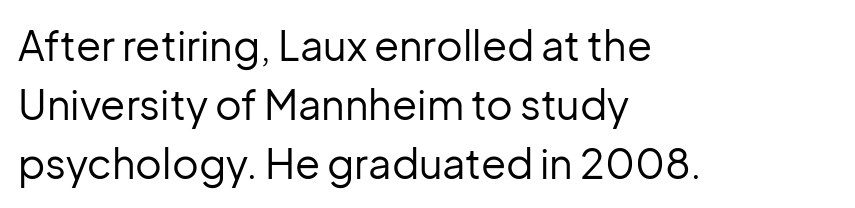
{"serif": "no", "italic": "no", "bold": "no", "weight": "regular", "width": "normal", "stroke_contrast": "low", "x_height": "medium", "monospaced": "no", "underline": "no", "align": "left", "line_spacing": "normal", "line_spacing_ratio": 1.44, "letter_spacing": "normal", "letter_spacing_em": 0.0, "glyph_px": 41}
